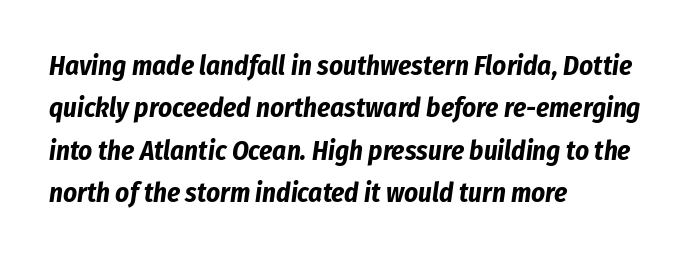
{"italic": "yes", "lean": "right", "slant_degrees": 8, "bold": "yes", "underline": "no", "align": "left", "line_spacing": "normal", "line_spacing_ratio": 1.57, "letter_spacing": "normal", "letter_spacing_em": 0.0, "glyph_px": 27}
